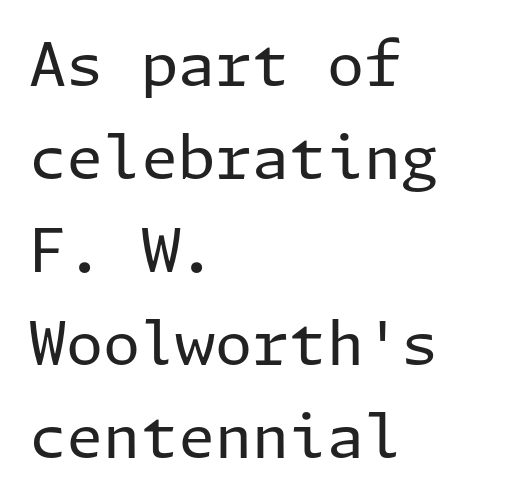
{"serif": "no", "italic": "no", "bold": "no", "weight": "regular", "width": "normal", "stroke_contrast": "low", "x_height": "medium", "underline": "no", "align": "left", "line_spacing": "normal", "line_spacing_ratio": 1.55, "letter_spacing": "normal", "letter_spacing_em": 0.0, "glyph_px": 60}
